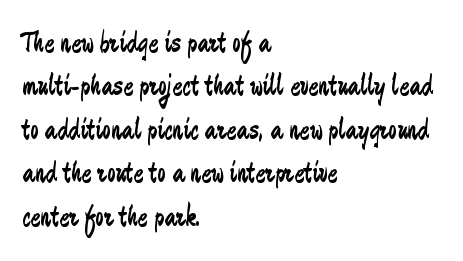
Only glyphs here, with clear space below each row. Nothing unusual about the tracking: characters are spaced as the font intends. Does the leading feel generous? No, just average.
